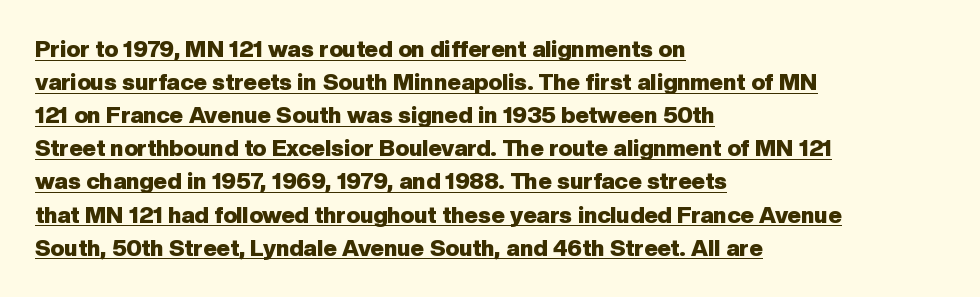
Q: Is the text bold? A: Yes.
Q: Is the text italic (slanted)? A: No, it is upright.
Q: Is the text underlined? A: Yes.
Q: How is the paragraph aligned? A: Left-aligned.
Q: Is the spacing between letters normal or unusually wide? A: Normal.
Q: Is the spacing between lines tight, normal or loose? A: Normal.
